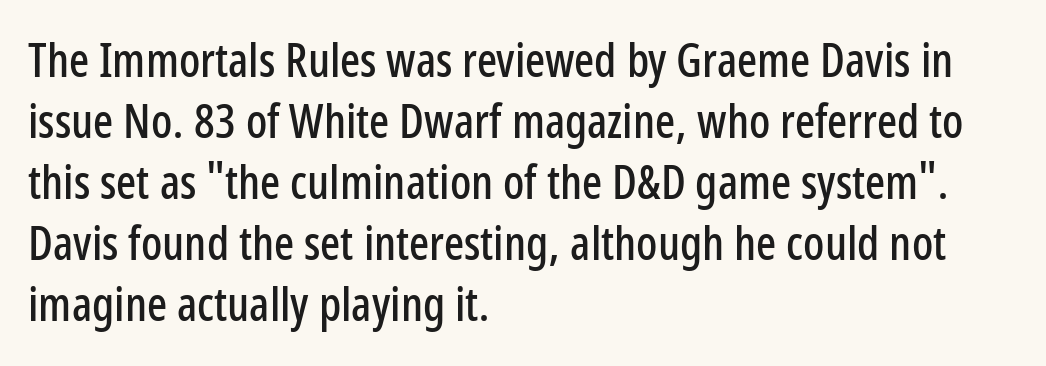
{"serif": "no", "italic": "no", "width": "condensed", "stroke_contrast": "low", "x_height": "medium", "monospaced": "no", "underline": "no", "align": "left", "line_spacing": "normal", "line_spacing_ratio": 1.3, "letter_spacing": "normal", "letter_spacing_em": 0.0, "glyph_px": 47}
